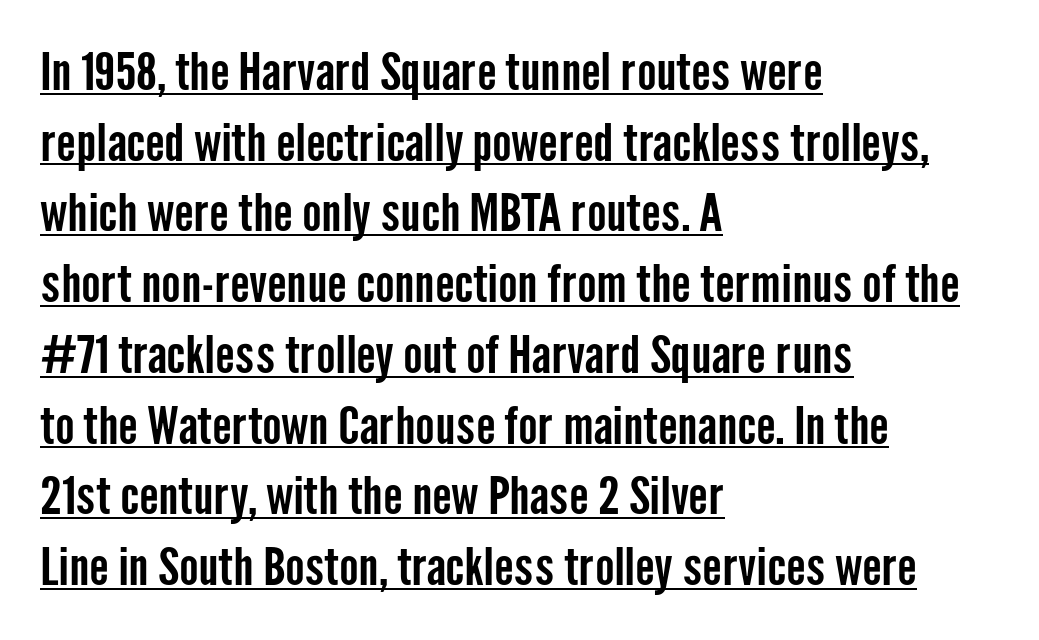
This sample uses an upright cut, with every glyph sitting square on the baseline. One glance says typical: line gaps are just what's usual. Layout note: lines flush left. The rendering uses natural spacing where letterforms have individual widths. A typographer would call this underscored text.
